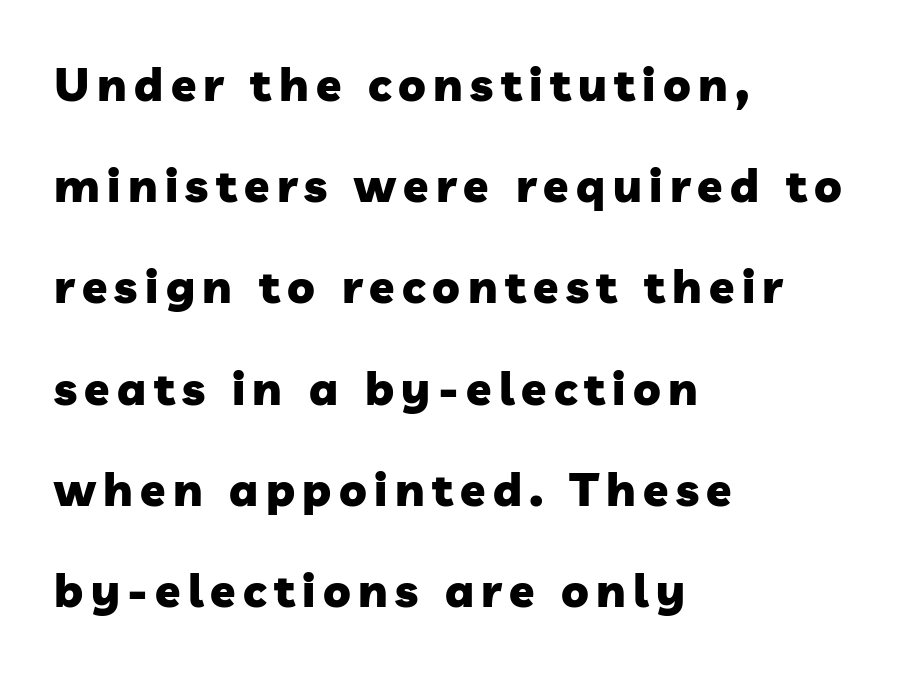
Compared with an ordinary text face, these strokes are far heavier — a full bold. Alignment: flush left. These lines are rendered in a variable-pitch font. What's the leading like? Stretched, with rows far apart.
